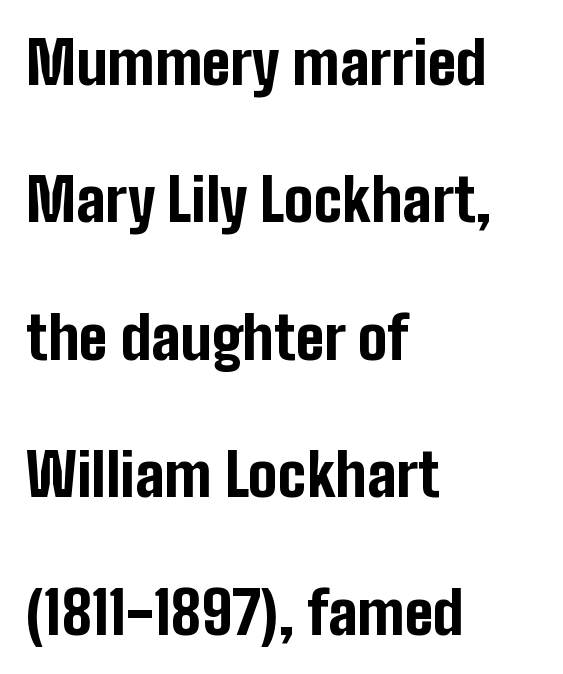
What's the leading like? Stretched, with rows far apart. Examine the stroke ends and you'll find no serifs. A student would call this left alignment; a typographer would say flush left, rag right. Every character sits straight up, as roman type does. How are the letters spaced? Ordinarily, with no added tracking. A clean baseline with only descenders dipping below it.
